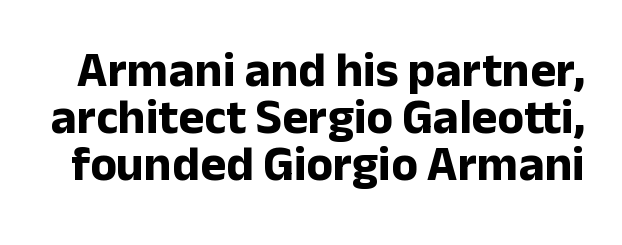
Each letter keeps its own natural width here, so spacing adapts to shape. The passage shown is not underscored anywhere. Notice how descenders almost collide with the ascenders below — that's tight leading. The strokes are fattened all the way to bold. The text was rendered using a sans face with plain stroke endings. Default kerning and tracking; the words read as compact shapes.
